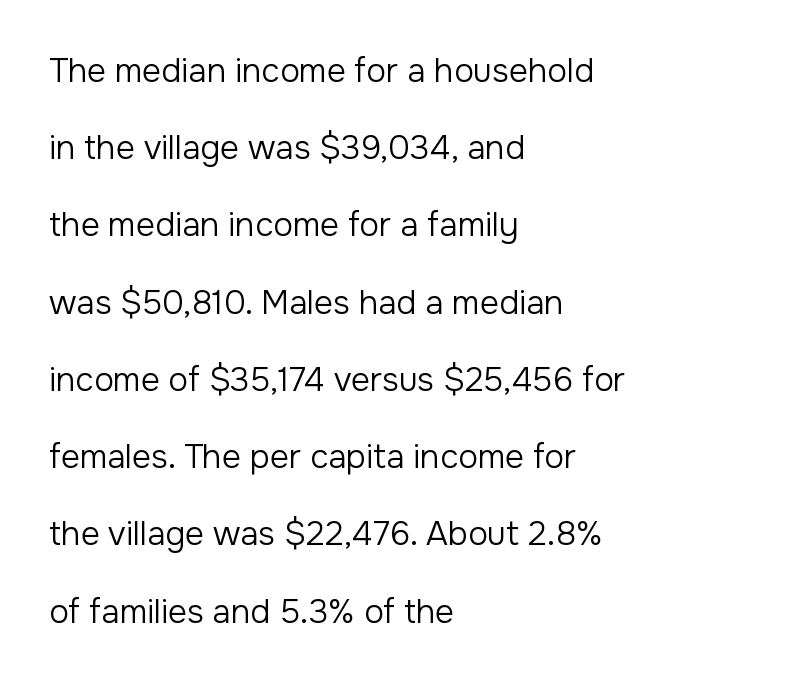
{"serif": "no", "italic": "no", "bold": "no", "weight": "regular", "width": "normal", "stroke_contrast": "low", "x_height": "medium", "monospaced": "no", "underline": "no", "align": "left", "line_spacing": "loose", "line_spacing_ratio": 2.34, "letter_spacing": "normal", "letter_spacing_em": 0.0, "glyph_px": 33}
